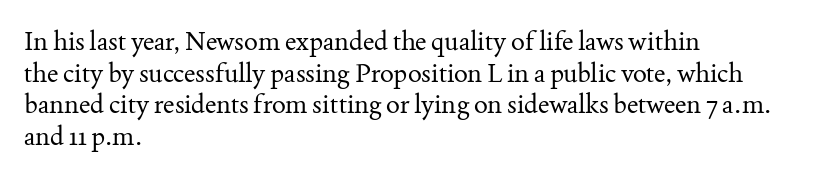
The image shows 26 px text type, upright; set left-aligned, line spacing 1.22x, normal letter spacing, not underlined.
